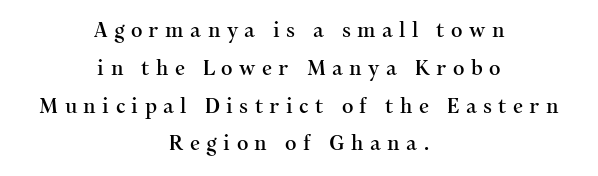
This rendering widens character spacing well past its baseline value. Quick note: underline off. A student would call this center alignment; a typographer would say set centered. This is roman type, the default non-slanted kind.
